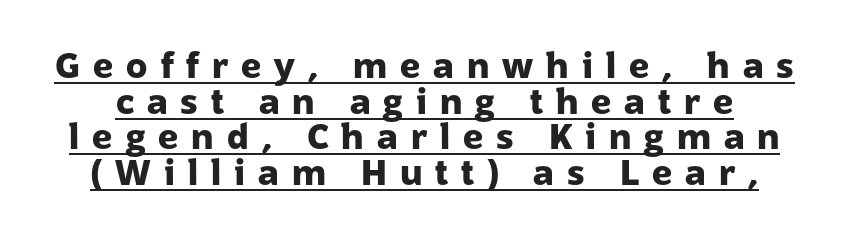
The image shows 35 px heavy sans-serif type, upright; set tight line spacing (1.02x), unusually wide letter spacing (+0.37 em), underlined; low stroke contrast and a medium x-height.
